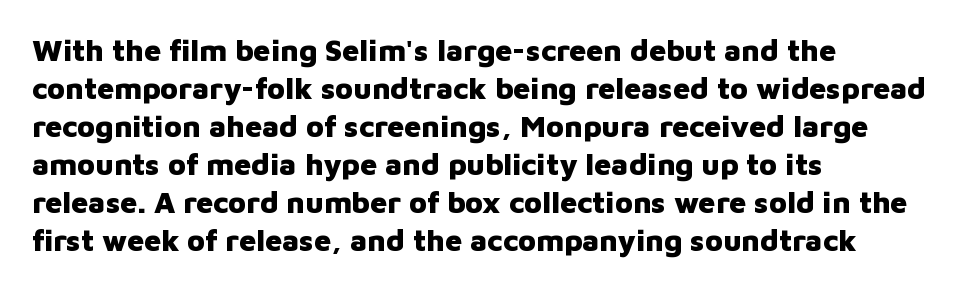
The image shows 30 px heavy sans-serif type, upright; set left-aligned, normal line spacing (1.27x), normal letter spacing, not underlined; low stroke contrast and a medium x-height.
